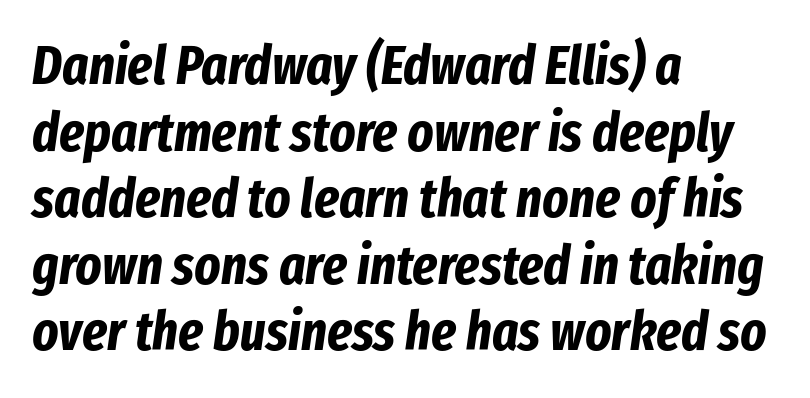
Q: Is the text bold? A: Yes.
Q: Is the text italic (slanted)? A: Yes, it leans right by about 8 degrees.
Q: Is the text underlined? A: No.
Q: How is the paragraph aligned? A: Left-aligned.
Q: Is the spacing between letters normal or unusually wide? A: Normal.
Q: Width (condensed, normal, or wide)? A: Condensed.
Q: Stroke contrast? A: Low.
Q: x-height? A: Medium.
Q: Monospaced? A: No.
